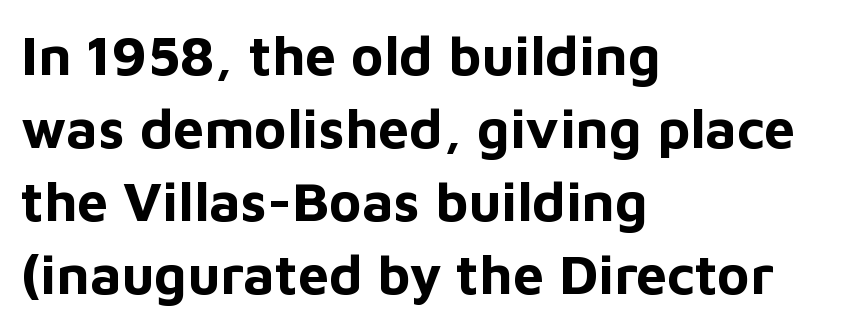
{"serif": "no", "italic": "no", "bold": "yes", "weight": "bold", "width": "normal", "stroke_contrast": "low", "x_height": "medium", "monospaced": "no", "underline": "no", "align": "left", "line_spacing": "normal", "line_spacing_ratio": 1.33, "letter_spacing": "normal", "letter_spacing_em": 0.0, "glyph_px": 55}
